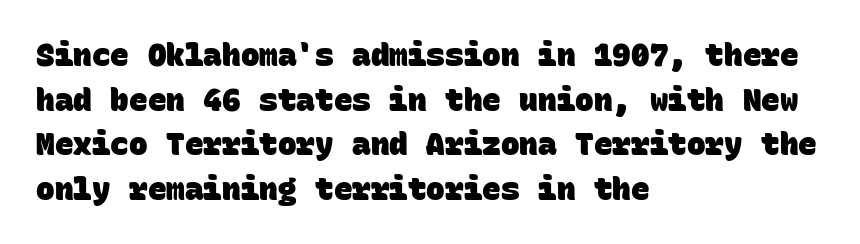
The line-height multiplier appears to be the usual default. Standard letterfit; no display-style spreading of the glyphs. The ragged edge is on the right, which tells us the setting is flush left. Do the characters align in a grid? Yes, the font is monospaced.
